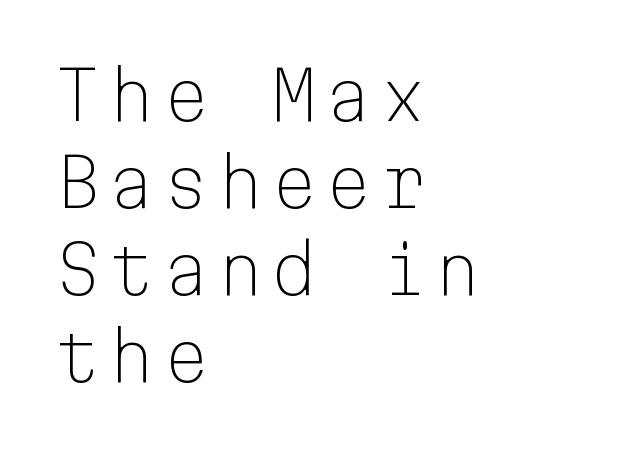
{"serif": "no", "italic": "no", "bold": "no", "weight": "light", "width": "normal", "stroke_contrast": "low", "x_height": "medium", "monospaced": "yes", "underline": "no", "align": "left", "line_spacing": "normal", "line_spacing_ratio": 1.3, "glyph_px": 67}
